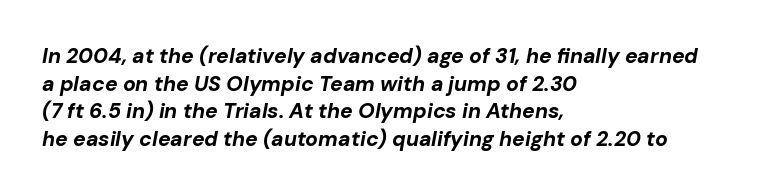
Q: Is the text bold? A: Yes.
Q: Is the text italic (slanted)? A: Yes, it leans right by about 10 degrees.
Q: Is the text underlined? A: No.
Q: How is the paragraph aligned? A: Left-aligned.
Q: Is the spacing between letters normal or unusually wide? A: Normal.
Q: Is the spacing between lines tight, normal or loose? A: Normal.
